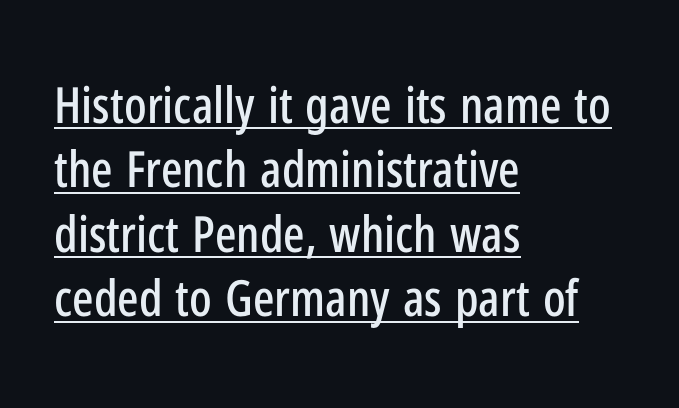
The image shows 50 px condensed sans-serif type, upright; set left-aligned, normal line spacing (1.29x), normal letter spacing, underlined; low stroke contrast and a medium x-height.
